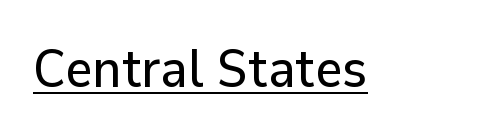
What decoration does the sample have? An underline. The designer went with a sans here, leaving each stem footless. Default kerning and tracking; the words read as compact shapes. The rendering uses natural spacing where letterforms have individual widths. Italic: no, the glyphs are upright roman.
